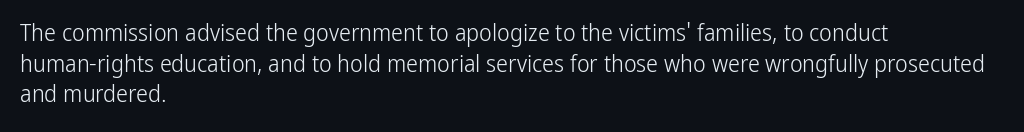
{"italic": "no", "bold": "no", "underline": "no", "align": "left", "line_spacing": "normal", "line_spacing_ratio": 1.28, "letter_spacing": "normal", "letter_spacing_em": 0.0, "glyph_px": 24}
